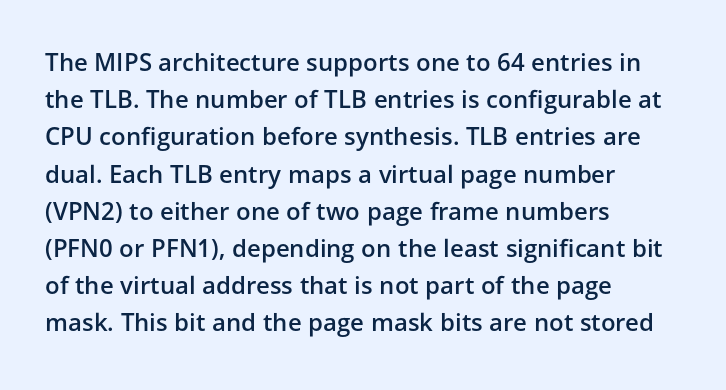
If you measured baseline to baseline, you'd find a middling distance. Summary of weight: moderately heavy, a semibold. Horizontal alignment here is leftward, the default for most running prose. Beneath every word, the page is bare.
